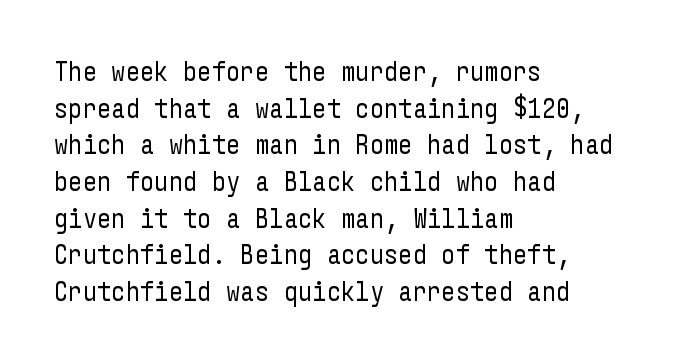
{"serif": "no", "italic": "no", "bold": "no", "weight": "regular", "width": "condensed", "stroke_contrast": "low", "x_height": "medium", "underline": "no", "align": "left", "line_spacing": "normal", "line_spacing_ratio": 1.31, "letter_spacing": "normal", "letter_spacing_em": 0.0, "glyph_px": 28}
